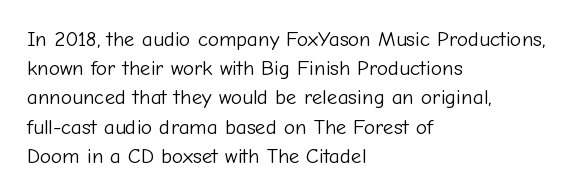
The image shows 21 px text type, upright; set left-aligned, normal line spacing (1.39x), normal letter spacing, not underlined.
